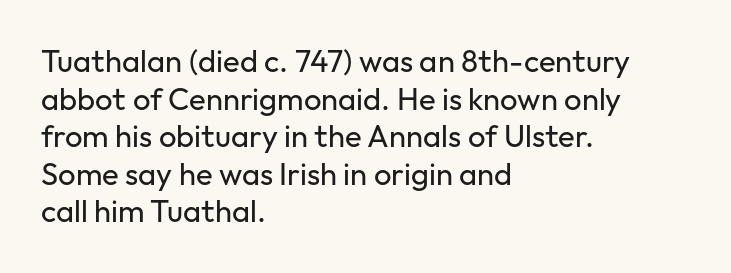
Q: Is the text bold? A: No.
Q: Is the text italic (slanted)? A: No, it is upright.
Q: Is the typeface a serif or a sans-serif typeface? A: Sans-serif.
Q: Is the text underlined? A: No.
Q: How is the paragraph aligned? A: Left-aligned.
Q: Is the spacing between letters normal or unusually wide? A: Normal.
Q: Width (condensed, normal, or wide)? A: Normal.
Q: Stroke contrast? A: Low.
Q: x-height? A: Medium.
Q: Monospaced? A: No.
